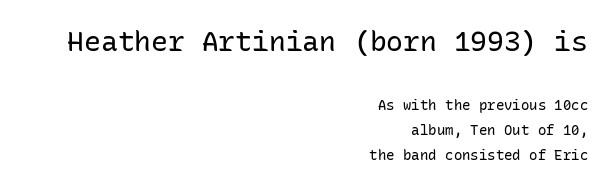
Is the stroke heavy? The answer is a plain regular-or-lighter. This rendering leaves character spacing at its baseline value. Between these two stacked blocks, the higher one wins on size. Caption: multi-line text, flush right, ragged left. Nope, no serifs anywhere on these letters. Tall strokes in this sample are plumb rather than angled.
